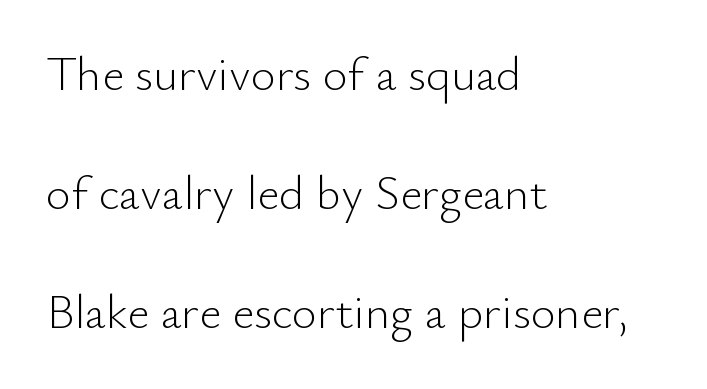
{"serif": "no", "italic": "no", "bold": "no", "weight": "light", "width": "normal", "stroke_contrast": "low", "x_height": "small", "monospaced": "no", "underline": "no", "align": "left", "line_spacing": "loose", "line_spacing_ratio": 2.48, "letter_spacing": "normal", "letter_spacing_em": 0.0, "glyph_px": 48}
